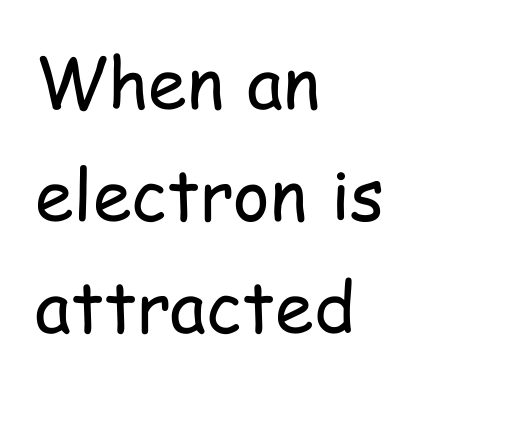
The paragraph has a hard left edge and a soft right edge. Think of a printed novel: that variable character pitch is what you see here. Interline gaps are of average width in this sample. Just letters on the line, the space beneath them empty.
